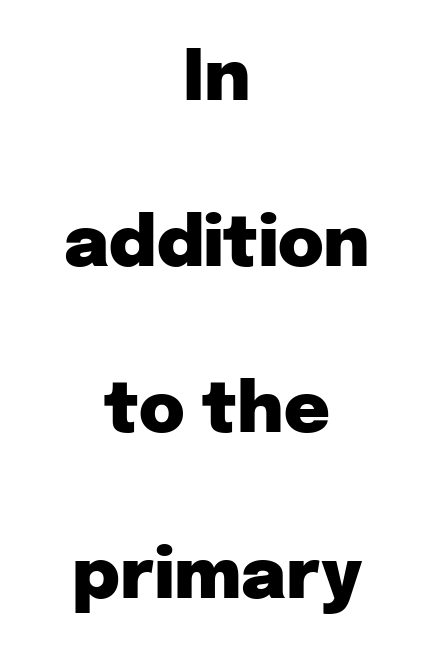
Q: Is the text bold? A: Yes.
Q: Is the text italic (slanted)? A: No, it is upright.
Q: Is the typeface a serif or a sans-serif typeface? A: Sans-serif.
Q: Is the text underlined? A: No.
Q: How is the paragraph aligned? A: Centered.
Q: Is the spacing between letters normal or unusually wide? A: Normal.
Q: Is the spacing between lines tight, normal or loose? A: Loose.
Q: Width (condensed, normal, or wide)? A: Normal.
Q: Stroke contrast? A: Low.
Q: x-height? A: Medium.
Q: Monospaced? A: No.
